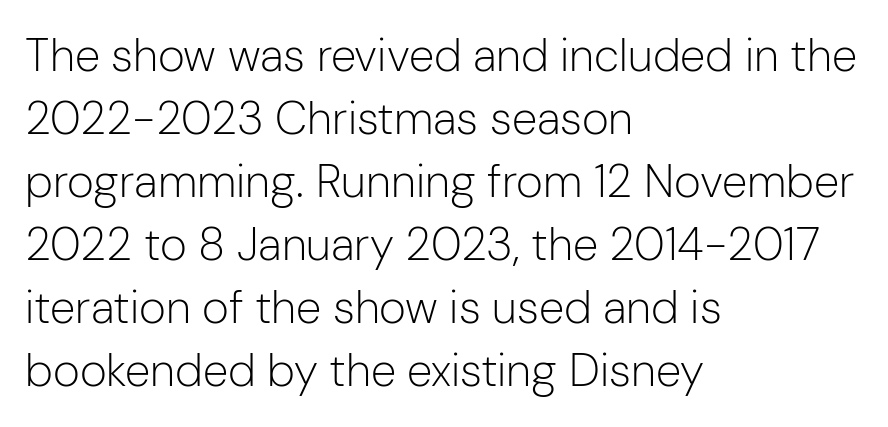
Q: Is the text bold? A: No.
Q: Is the text italic (slanted)? A: No, it is upright.
Q: Is the typeface a serif or a sans-serif typeface? A: Sans-serif.
Q: Is the text underlined? A: No.
Q: How is the paragraph aligned? A: Left-aligned.
Q: Is the spacing between letters normal or unusually wide? A: Normal.
Q: Is the spacing between lines tight, normal or loose? A: Normal.
Q: Width (condensed, normal, or wide)? A: Normal.
Q: Stroke contrast? A: Low.
Q: x-height? A: Medium.
Q: Monospaced? A: No.
